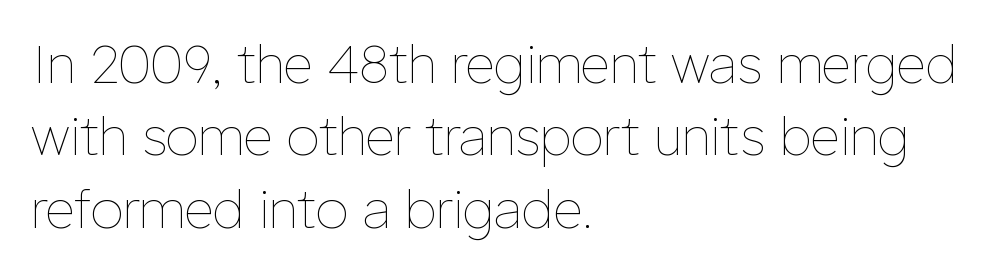
Q: Is the text bold? A: No.
Q: Is the text italic (slanted)? A: No, it is upright.
Q: Is the text underlined? A: No.
Q: How is the paragraph aligned? A: Left-aligned.
Q: Is the spacing between letters normal or unusually wide? A: Normal.
Q: Is the spacing between lines tight, normal or loose? A: Normal.
Q: Width (condensed, normal, or wide)? A: Normal.
Q: Stroke contrast? A: Low.
Q: x-height? A: Medium.
Q: Monospaced? A: No.
